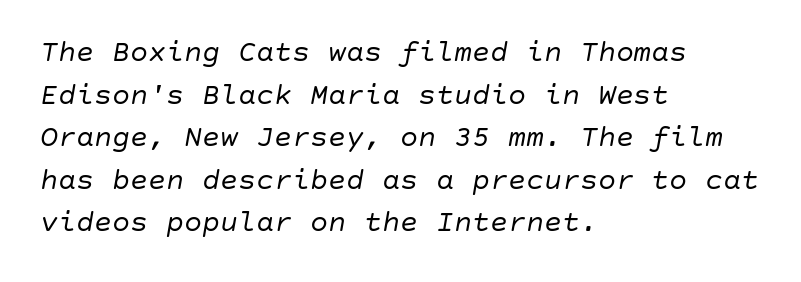
The image shows 30 px regular-weight type, italic (leaning right); set left-aligned, normal line spacing (1.42x), normal letter spacing, not underlined; low stroke contrast and a large x-height.
